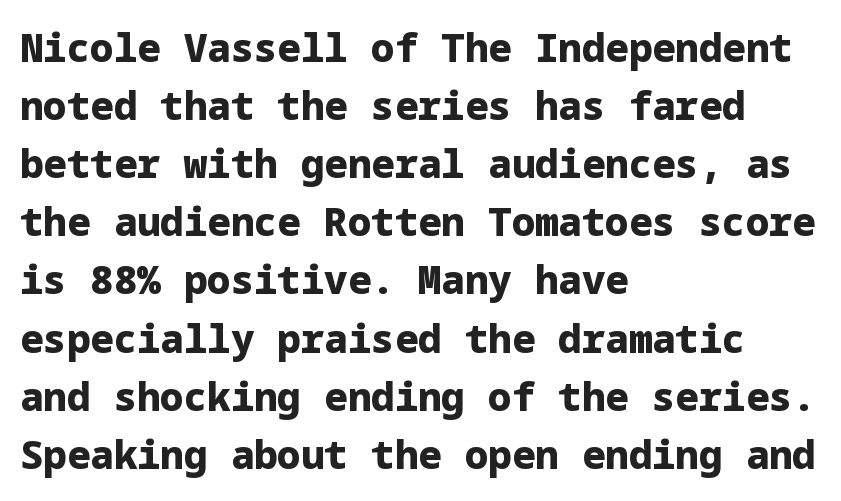
{"serif": "no", "italic": "no", "bold": "yes", "weight": "heavy", "width": "normal", "stroke_contrast": "low", "x_height": "medium", "underline": "no", "align": "left", "line_spacing": "normal", "line_spacing_ratio": 1.49, "letter_spacing": "normal", "letter_spacing_em": 0.0, "glyph_px": 39}
